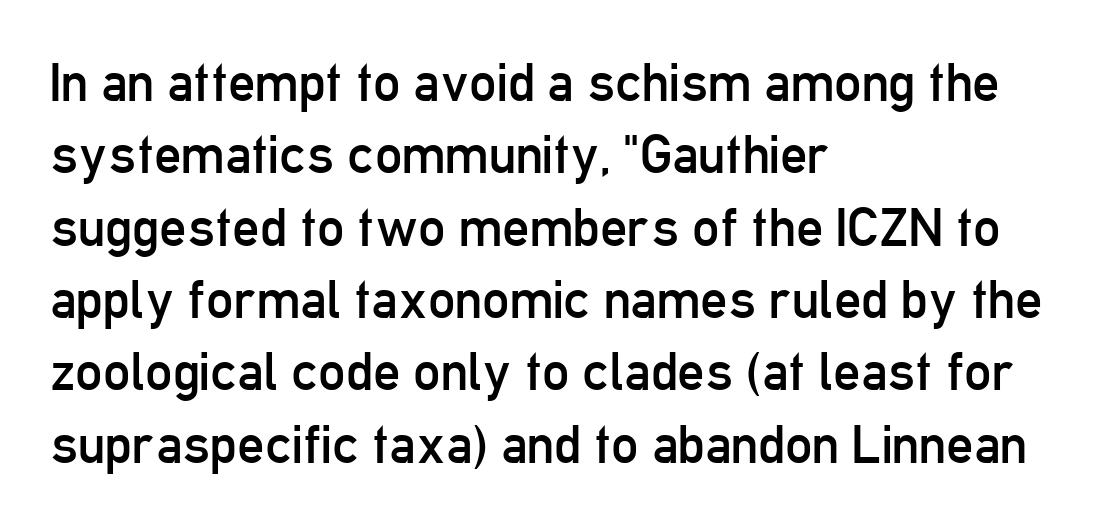
Q: Is the text bold? A: No.
Q: Is the text italic (slanted)? A: No, it is upright.
Q: Is the typeface a serif or a sans-serif typeface? A: Sans-serif.
Q: Is the text underlined? A: No.
Q: How is the paragraph aligned? A: Left-aligned.
Q: Is the spacing between letters normal or unusually wide? A: Normal.
Q: Is the spacing between lines tight, normal or loose? A: Normal.
Q: Width (condensed, normal, or wide)? A: Condensed.
Q: Stroke contrast? A: Low.
Q: x-height? A: Medium.
Q: Monospaced? A: No.
